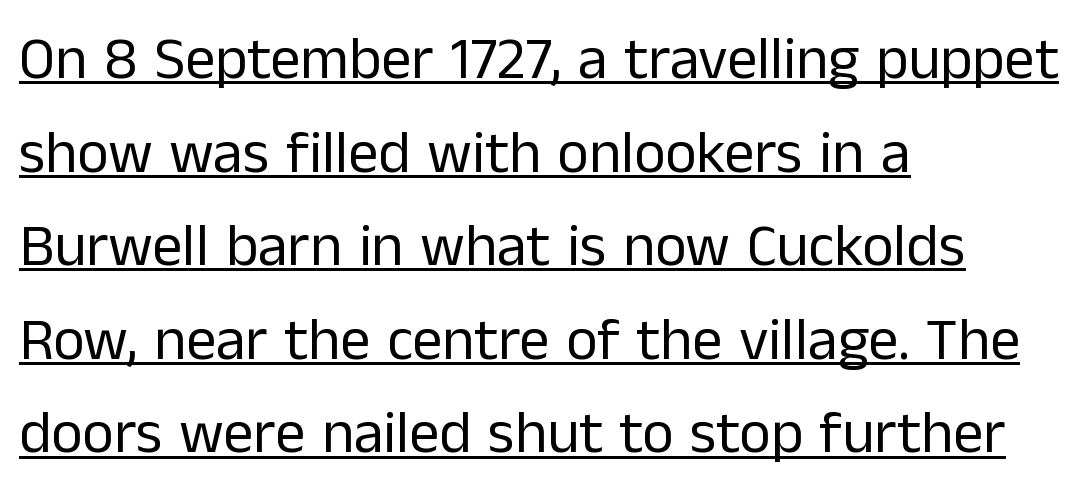
Nothing unusual about the tracking: characters are spaced as the font intends. Unlike a traditional serif, this face leaves its strokes unadorned. Horizontally, the lines are justified to the leading edge only. The passage shown is typed in a proportional face where columns would drift.
